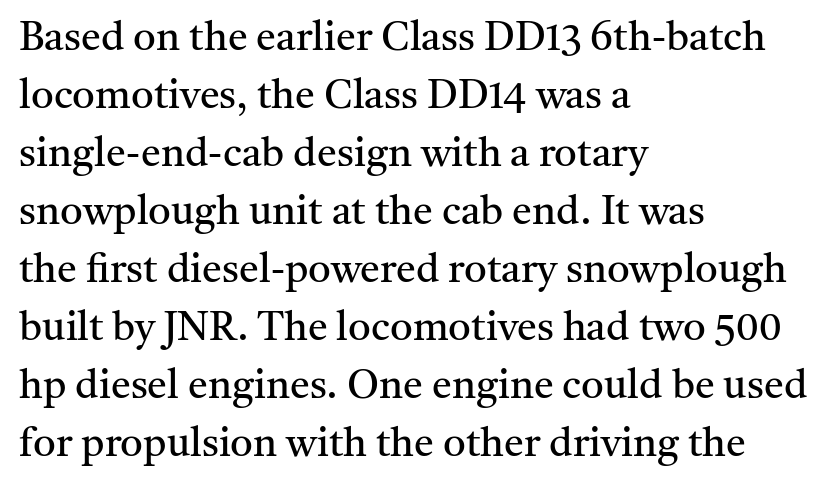
Horizontal alignment here is leftward, the default for most running prose. Leading matches the norm, producing a regular column. You can tell from the footed stems that serif type was used. The zone under the glyphs is completely vacant. Every stem runs plumb, perpendicular to the baseline.
